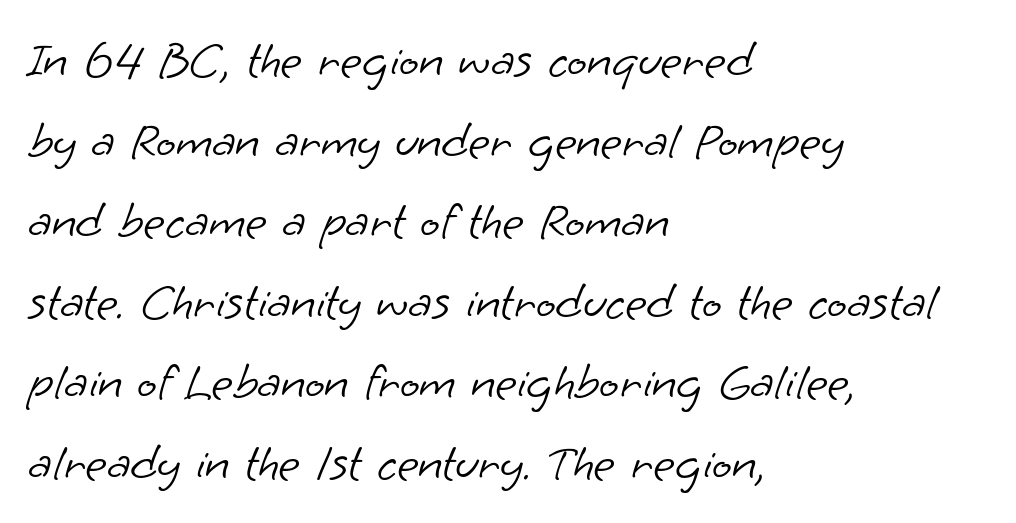
Q: Is the text bold? A: No.
Q: Is the typeface a serif or a sans-serif typeface? A: Sans-serif.
Q: Is the text underlined? A: No.
Q: How is the paragraph aligned? A: Left-aligned.
Q: Is the spacing between letters normal or unusually wide? A: Normal.
Q: Is the spacing between lines tight, normal or loose? A: Normal.
Q: Width (condensed, normal, or wide)? A: Normal.
Q: Stroke contrast? A: Low.
Q: x-height? A: Small.
Q: Monospaced? A: No.
